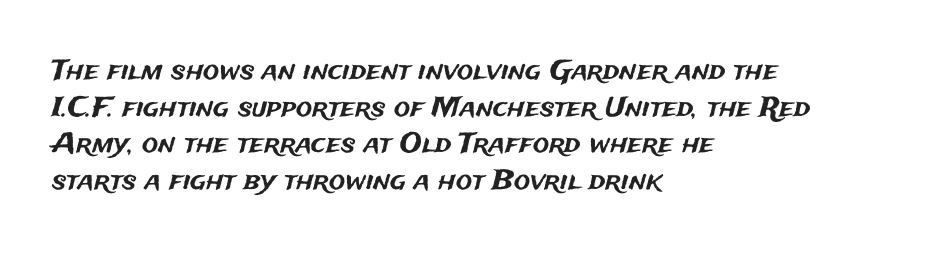
{"underline": "no", "align": "left", "line_spacing": "normal", "line_spacing_ratio": 1.36, "letter_spacing": "normal", "letter_spacing_em": 0.0, "glyph_px": 27}
